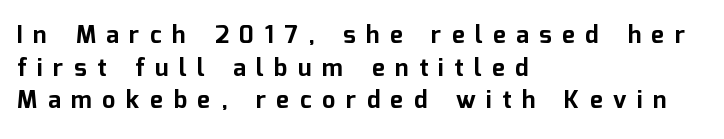
Q: Is the text bold? A: Yes.
Q: Is the text italic (slanted)? A: No, it is upright.
Q: Is the text underlined? A: No.
Q: How is the paragraph aligned? A: Left-aligned.
Q: Is the spacing between letters normal or unusually wide? A: Unusually wide.
Q: Is the spacing between lines tight, normal or loose? A: Normal.
